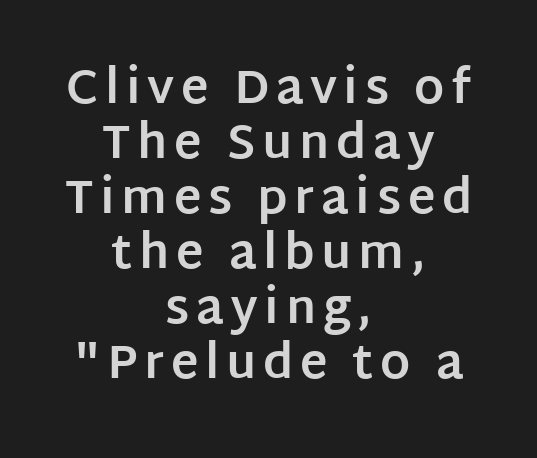
Is the block centered? Yes — each line is placed symmetrically about the middle. A clean baseline with only descenders dipping below it. Typographic density is high because the face is bold. Proportional: the letters do not fall into vertical columns. The text was rendered using a sans face with plain stroke endings. Posture: upright roman.
